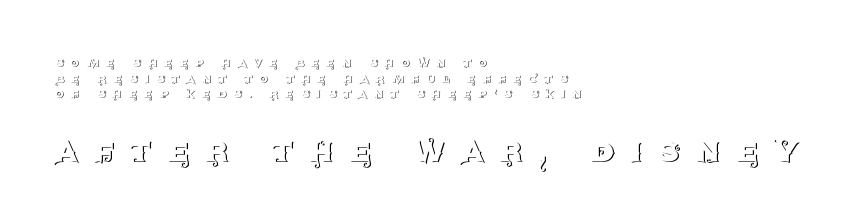
The weight tops out at a normal text grade. What's the leading like? Squeezed, with rows nearly overlapping. Line starts are locked; line ends wander. What stands out about the letter spacing? Its width — letters are far apart. The space directly below the letters is spotless.
